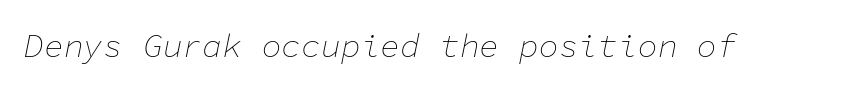
Observe the lean: these are italic letterforms. Weight: in the light-to-regular range. Do the characters align in a grid? Yes, the font is monospaced. The strip under each line holds only bare page. Letter spacing: default.
